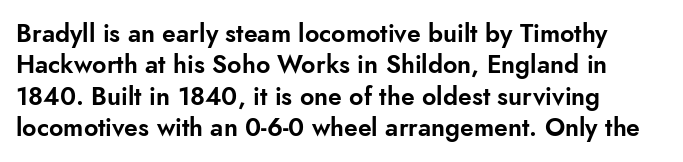
The space directly below the letters is spotless. Whoever set this chose a conventional vertical rhythm. The typesetter chose a ragged-right arrangement here. Posture: straight, roman, zero tilt. Standard letterfit; no display-style spreading of the glyphs.
